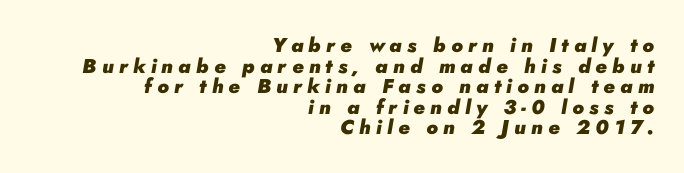
The image shows 20 px bold type, italic (leaning right); set right-aligned, tight line spacing (1.03x), unusually wide letter spacing (+0.26 em), not underlined.
